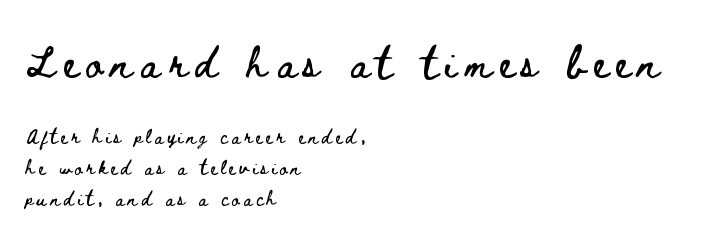
{"width": "wide", "stroke_contrast": "low", "x_height": "small", "monospaced": "no", "underline": "no", "align": "left", "line_spacing": "loose", "line_spacing_ratio": 2.23, "letter_spacing": "wide", "letter_spacing_em": 0.26, "larger_block": "first", "size_ratio": 2.21, "glyph_px": 31}
